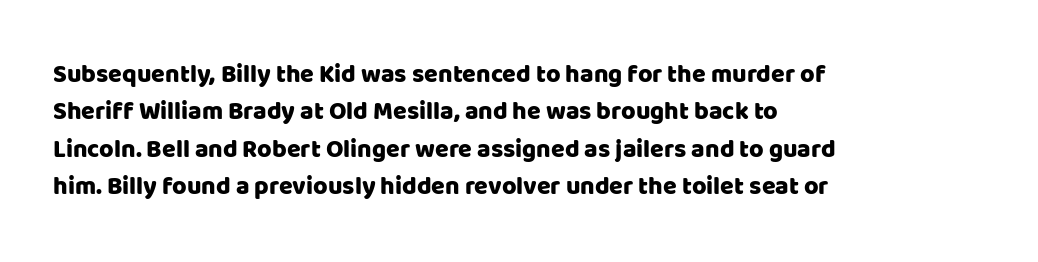
Q: Is the text italic (slanted)? A: No, it is upright.
Q: Is the text underlined? A: No.
Q: How is the paragraph aligned? A: Left-aligned.
Q: Is the spacing between letters normal or unusually wide? A: Normal.
Q: Is the spacing between lines tight, normal or loose? A: Normal.
